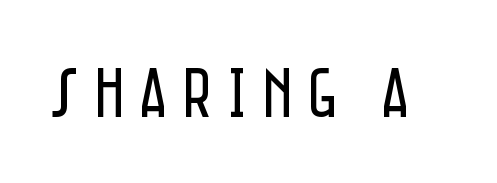
{"serif": "no", "italic": "no", "bold": "no", "weight": "regular", "width": "condensed", "stroke_contrast": "low", "x_height": "large", "monospaced": "no", "underline": "no", "letter_spacing": "wide", "letter_spacing_em": 0.21, "glyph_px": 72}
